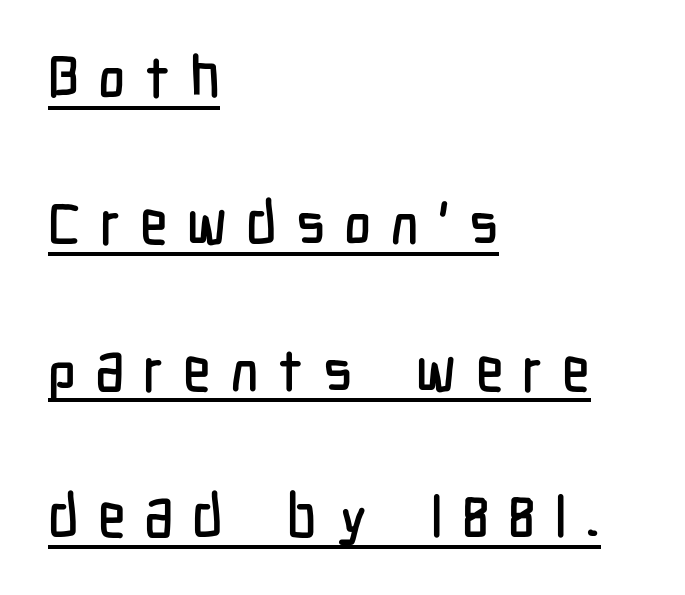
Q: Is the text italic (slanted)? A: No, it is upright.
Q: Is the typeface a serif or a sans-serif typeface? A: Sans-serif.
Q: Is the text underlined? A: Yes.
Q: How is the paragraph aligned? A: Left-aligned.
Q: Is the spacing between letters normal or unusually wide? A: Unusually wide.
Q: Is the spacing between lines tight, normal or loose? A: Loose.
Q: Width (condensed, normal, or wide)? A: Condensed.
Q: Stroke contrast? A: Low.
Q: x-height? A: Medium.
Q: Monospaced? A: No.
